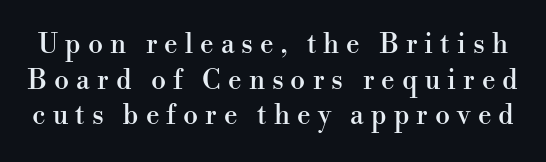
Q: Is the text italic (slanted)? A: No, it is upright.
Q: Is the text underlined? A: No.
Q: Is the spacing between letters normal or unusually wide? A: Unusually wide.
Q: Is the spacing between lines tight, normal or loose? A: Normal.
